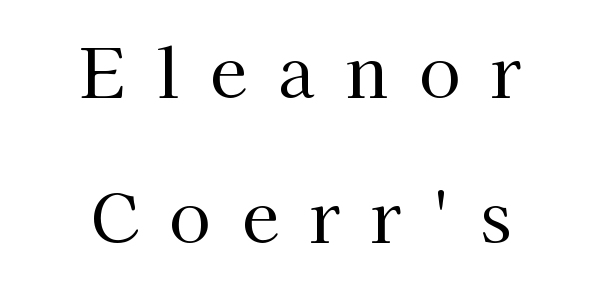
The compositor balanced each line on the midline. Loose tracking; the words dissolve into strings of separated letters. Lines of text with bare space underneath. Ink coverage per letter is moderate at most.
